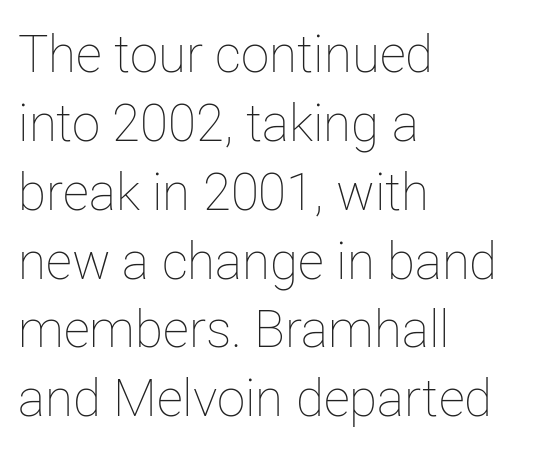
{"italic": "no", "bold": "no", "weight": "thin", "width": "normal", "stroke_contrast": "low", "x_height": "medium", "monospaced": "no", "underline": "no", "align": "left", "line_spacing": "normal", "line_spacing_ratio": 1.35, "letter_spacing": "normal", "letter_spacing_em": 0.0, "glyph_px": 51}
